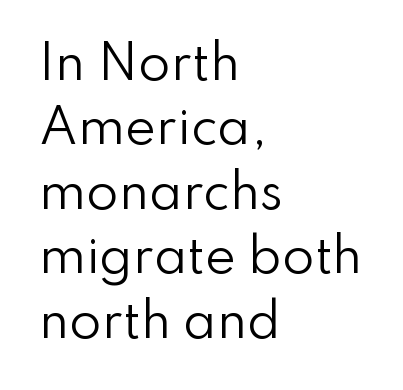
{"serif": "no", "italic": "no", "bold": "no", "weight": "regular", "width": "normal", "stroke_contrast": "low", "x_height": "small", "monospaced": "no", "underline": "no", "align": "left", "line_spacing": "normal", "line_spacing_ratio": 1.37, "letter_spacing": "normal", "letter_spacing_em": 0.0, "glyph_px": 47}
